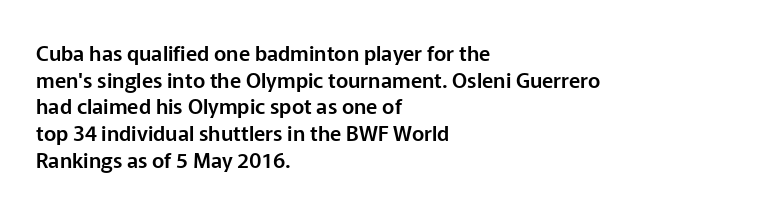
Successive baselines arrive at the customary interval. The space directly below the letters is spotless. The face used here is rendered with its standard letterfit. The rendering anchors every line to the left-hand side.
